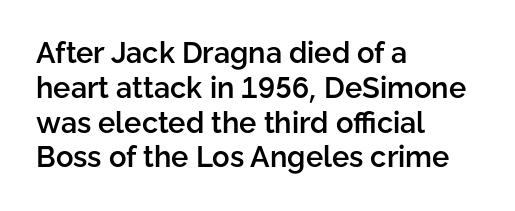
Q: Is the text bold? A: Semi-bold.
Q: Is the text italic (slanted)? A: No, it is upright.
Q: Is the typeface a serif or a sans-serif typeface? A: Sans-serif.
Q: Is the text underlined? A: No.
Q: How is the paragraph aligned? A: Left-aligned.
Q: Is the spacing between letters normal or unusually wide? A: Normal.
Q: Width (condensed, normal, or wide)? A: Normal.
Q: Stroke contrast? A: Low.
Q: x-height? A: Medium.
Q: Monospaced? A: No.
